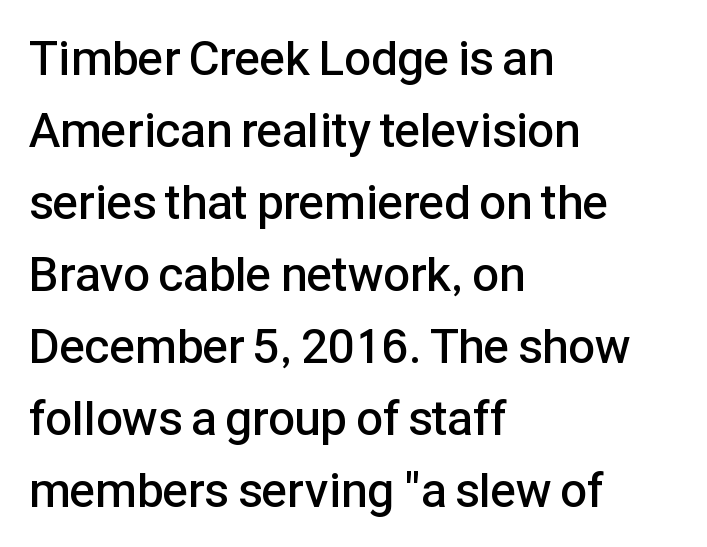
The image shows 48 px semibold sans-serif type, upright; set left-aligned, normal line spacing (1.5x), normal letter spacing, not underlined; low stroke contrast and a medium x-height.
